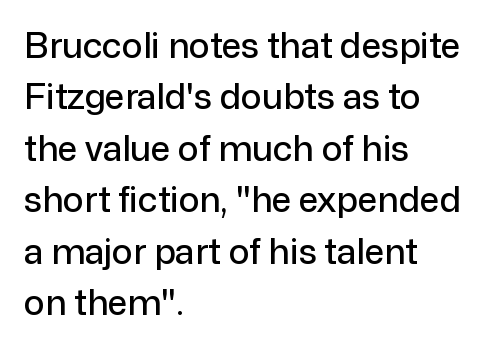
Q: Is the text italic (slanted)? A: No, it is upright.
Q: Is the typeface a serif or a sans-serif typeface? A: Sans-serif.
Q: Is the text underlined? A: No.
Q: How is the paragraph aligned? A: Left-aligned.
Q: Is the spacing between letters normal or unusually wide? A: Normal.
Q: Is the spacing between lines tight, normal or loose? A: Normal.
Q: Width (condensed, normal, or wide)? A: Normal.
Q: Stroke contrast? A: Low.
Q: x-height? A: Medium.
Q: Monospaced? A: No.
